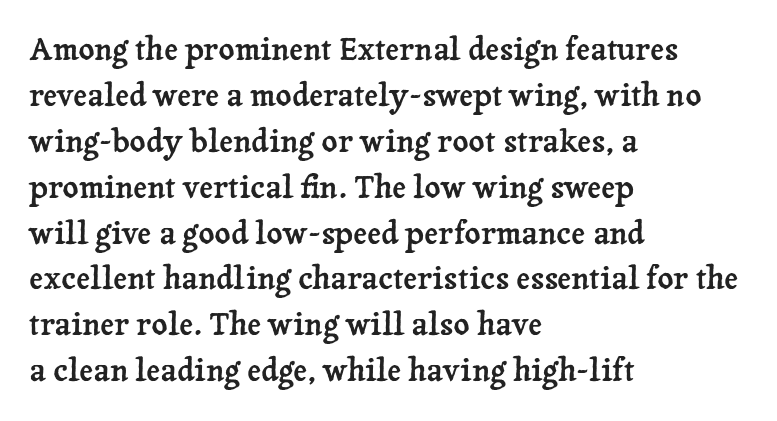
Q: Is the text italic (slanted)? A: No, it is upright.
Q: Is the typeface a serif or a sans-serif typeface? A: Serif.
Q: Is the text underlined? A: No.
Q: How is the paragraph aligned? A: Left-aligned.
Q: Is the spacing between letters normal or unusually wide? A: Normal.
Q: Is the spacing between lines tight, normal or loose? A: Normal.
Q: Width (condensed, normal, or wide)? A: Normal.
Q: Stroke contrast? A: Low.
Q: x-height? A: Medium.
Q: Monospaced? A: No.
